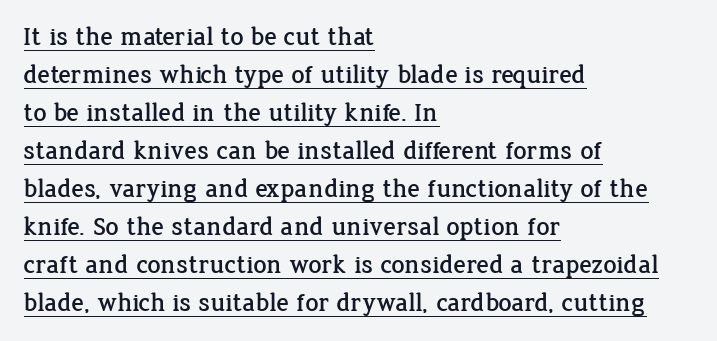
The image shows 26 px text type, upright; set left-aligned, normal line spacing (1.46x), normal letter spacing, underlined.
